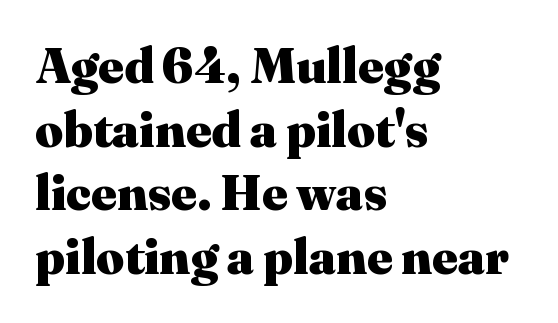
Q: Is the text bold? A: Yes.
Q: Is the text italic (slanted)? A: No, it is upright.
Q: Is the typeface a serif or a sans-serif typeface? A: Serif.
Q: Is the text underlined? A: No.
Q: How is the paragraph aligned? A: Left-aligned.
Q: Is the spacing between letters normal or unusually wide? A: Normal.
Q: Is the spacing between lines tight, normal or loose? A: Normal.
Q: Width (condensed, normal, or wide)? A: Normal.
Q: Stroke contrast? A: Medium.
Q: x-height? A: Medium.
Q: Monospaced? A: No.
